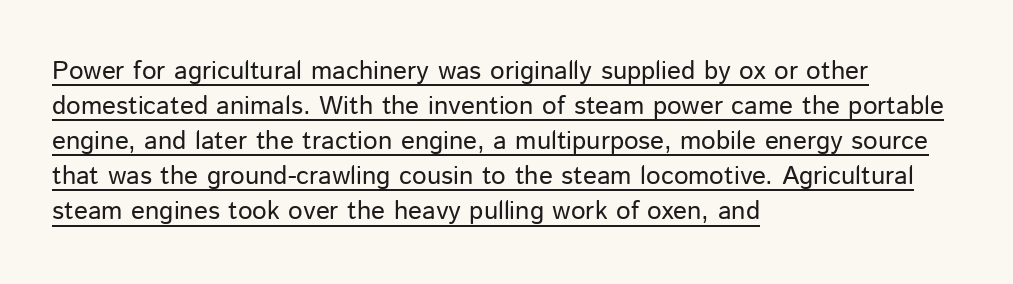
The image shows 26 px text type, upright; set left-aligned, normal line spacing (1.35x), normal letter spacing, underlined.
